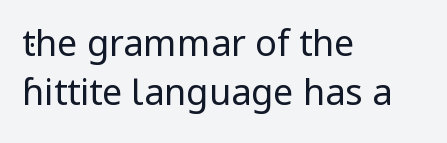
{"serif": "no", "italic": "no", "bold": "no", "weight": "regular", "width": "normal", "stroke_contrast": "low", "x_height": "medium", "monospaced": "no", "underline": "no", "align": "left", "line_spacing": "normal", "line_spacing_ratio": 1.37, "letter_spacing": "normal", "letter_spacing_em": 0.0, "glyph_px": 36}
